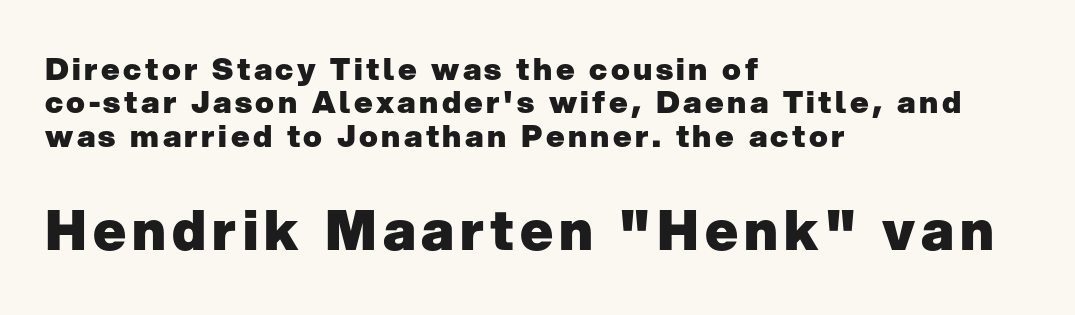
{"serif": "no", "italic": "no", "bold": "yes", "weight": "heavy", "width": "normal", "stroke_contrast": "low", "x_height": "medium", "monospaced": "no", "underline": "no", "align": "left", "line_spacing": "tight", "line_spacing_ratio": 1.08, "larger_block": "second", "size_ratio": 1.77, "glyph_px": 55}
